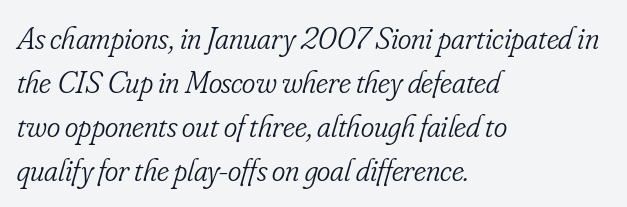
The image shows 32 px light, condensed serif type, italic (leaning right); set left-aligned, normal line spacing (1.37x), normal letter spacing, not underlined; low stroke contrast and a small x-height.
